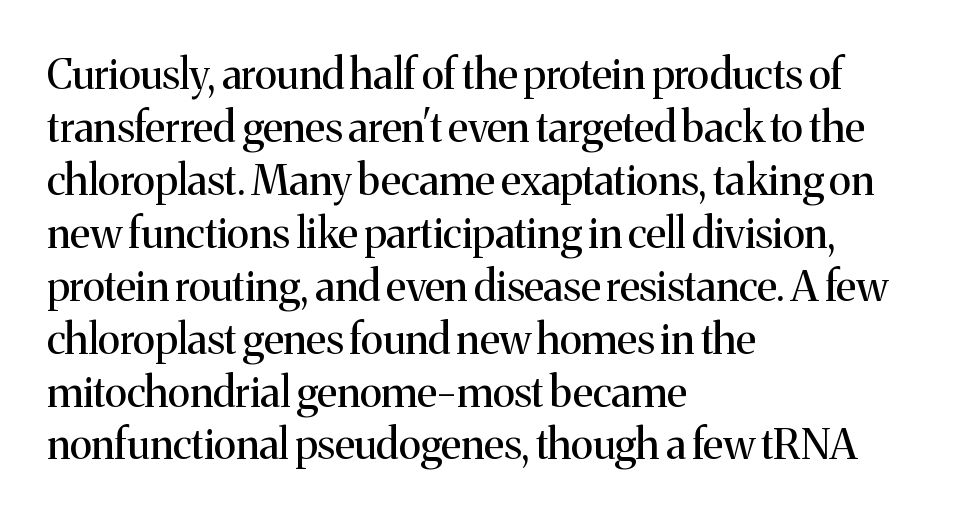
The image shows 42 px regular-weight serif type, upright; set left-aligned, normal line spacing (1.26x), normal letter spacing, not underlined; medium stroke contrast and a medium x-height.
